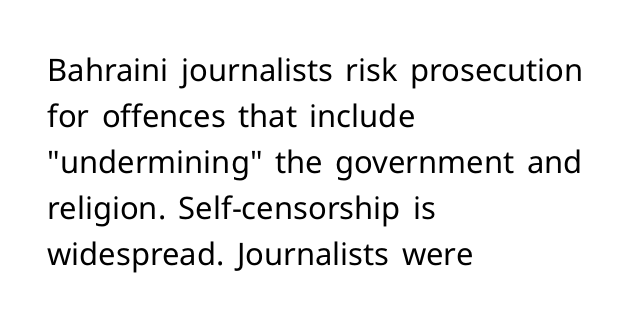
Q: Is the text bold? A: No.
Q: Is the text italic (slanted)? A: No, it is upright.
Q: Is the typeface a serif or a sans-serif typeface? A: Sans-serif.
Q: Is the text underlined? A: No.
Q: How is the paragraph aligned? A: Left-aligned.
Q: Is the spacing between letters normal or unusually wide? A: Normal.
Q: Is the spacing between lines tight, normal or loose? A: Normal.
Q: Width (condensed, normal, or wide)? A: Normal.
Q: Stroke contrast? A: Low.
Q: x-height? A: Medium.
Q: Monospaced? A: No.
